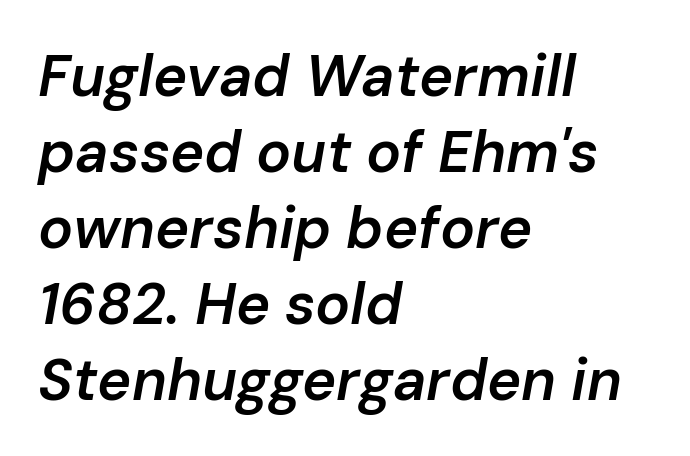
Q: Is the text bold? A: Semi-bold.
Q: Is the text italic (slanted)? A: Yes, it leans right by about 10 degrees.
Q: Is the text underlined? A: No.
Q: How is the paragraph aligned? A: Left-aligned.
Q: Is the spacing between letters normal or unusually wide? A: Normal.
Q: Is the spacing between lines tight, normal or loose? A: Normal.
Q: Width (condensed, normal, or wide)? A: Normal.
Q: Stroke contrast? A: Low.
Q: x-height? A: Medium.
Q: Monospaced? A: No.
